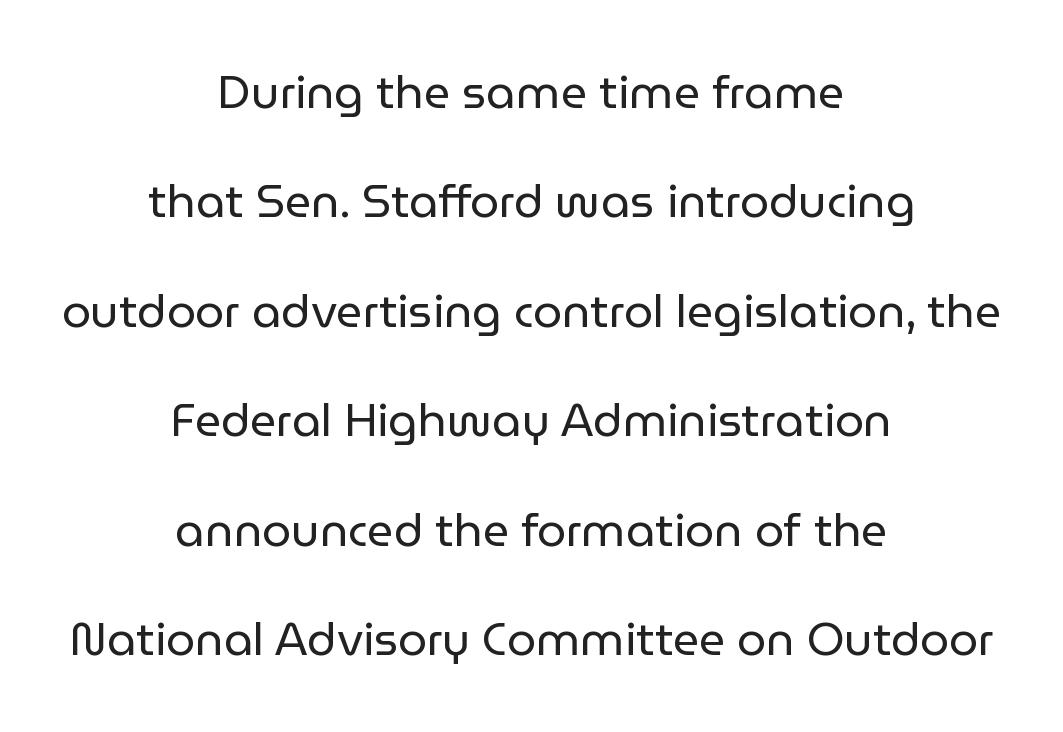
The image shows 46 px regular-weight sans-serif type, upright; set centered, loose line spacing (2.38x), normal letter spacing, not underlined; low stroke contrast and a medium x-height.
